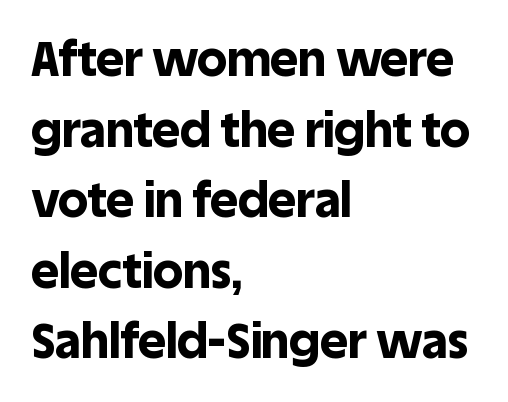
The lettering stays uniformly vertical, giving the passage a roman look. Notice how descenders clear the ascenders below comfortably — that's standard leading. In CSS terms this would be text-align: left. The passage shown is typed in a proportional face where columns would drift. Stroke terminals: plain, sans-serif.
